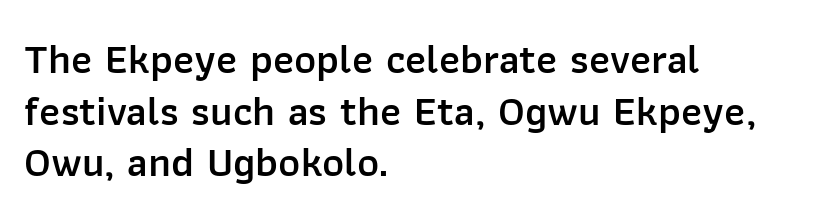
Letters rest on an invisible, unmarked baseline. Upright lettering throughout. Each letter keeps its own natural width here, so spacing adapts to shape. Classification — sans serif.
